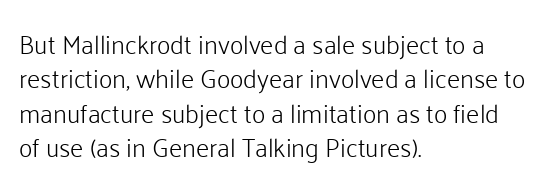
Leftover space on each line is placed entirely after the last word. Notice how the stems are strictly vertical — no italics here. The rendering uses a moderate line-height, typical for paragraphs. Underlining? Definitely not there. A light-to-regular cut is what we see here.
